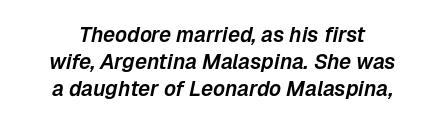
The whitespace from short lines is split evenly between both sides. The axis of the letterforms is tilted away from vertical. Words appear dense and cohesive because spacing is normal. No word sits above an underline. Is there much room between lines? A standard amount, neither cramped nor airy.
